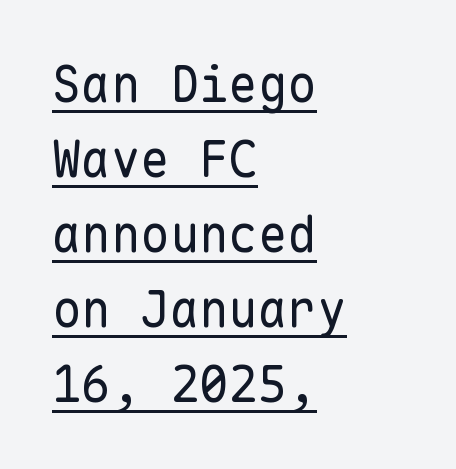
Q: Is the text bold? A: No.
Q: Is the text italic (slanted)? A: No, it is upright.
Q: Is the typeface a serif or a sans-serif typeface? A: Sans-serif.
Q: Is the text underlined? A: Yes.
Q: How is the paragraph aligned? A: Left-aligned.
Q: Is the spacing between letters normal or unusually wide? A: Normal.
Q: Is the spacing between lines tight, normal or loose? A: Normal.
Q: Width (condensed, normal, or wide)? A: Normal.
Q: Stroke contrast? A: Low.
Q: x-height? A: Medium.
Q: Monospaced? A: Yes.
